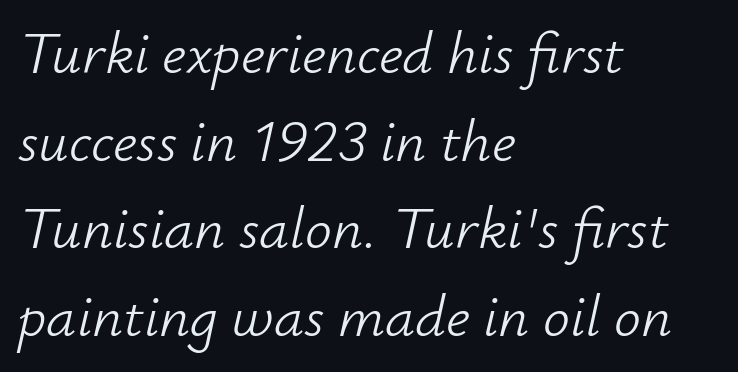
{"italic": "yes", "lean": "right", "slant_degrees": 12, "bold": "no", "weight": "light", "width": "normal", "stroke_contrast": "low", "x_height": "small", "monospaced": "no", "underline": "no", "align": "left", "line_spacing": "normal", "line_spacing_ratio": 1.46, "letter_spacing": "normal", "letter_spacing_em": 0.0, "glyph_px": 60}
